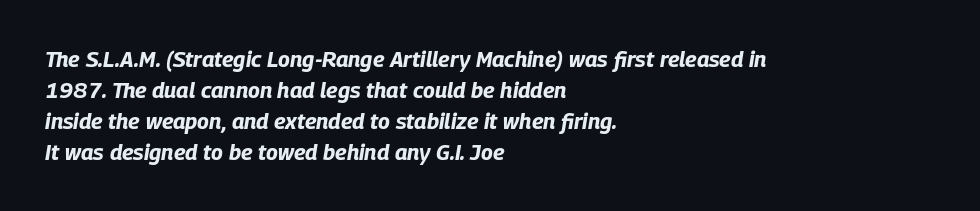
The image shows 22 px bold type, italic (leaning right); set left-aligned, normal line spacing (1.41x), normal letter spacing, not underlined.
